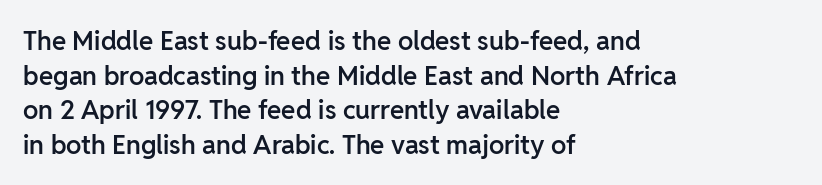
The image shows 26 px text type, upright; set left-aligned, normal line spacing (1.33x), normal letter spacing, not underlined.
